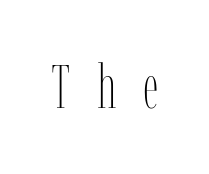
The typeface has the unassuming heft of standard copy or less. Descenders are the only things crossing below the line. Each letter keeps its own natural width here, so spacing adapts to shape. Italic? Not at all — the glyphs are vertical.
